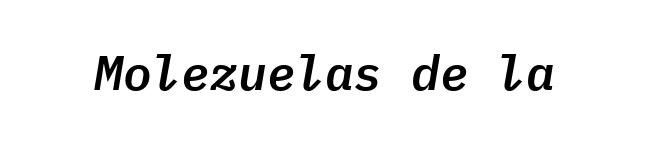
Here the glyphs are tracked normally, forming tight word shapes. Note the uniform advance width — an 'i' takes as much space as an 'm'. The zone under the glyphs is completely vacant. These lines were composed using italics.
